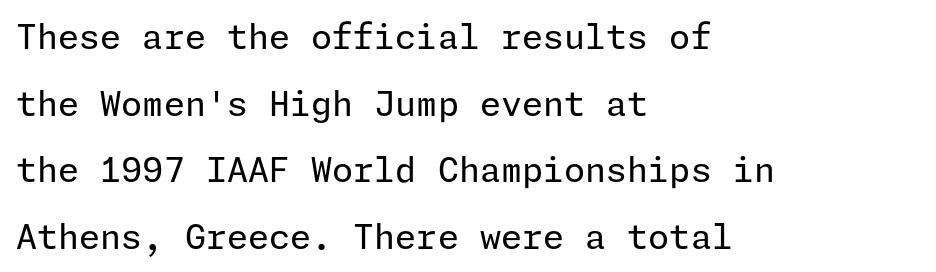
The image shows 34 px regular-weight sans-serif type, upright; set left-aligned, loose line spacing (1.96x), normal letter spacing, not underlined; low stroke contrast and a medium x-height.
